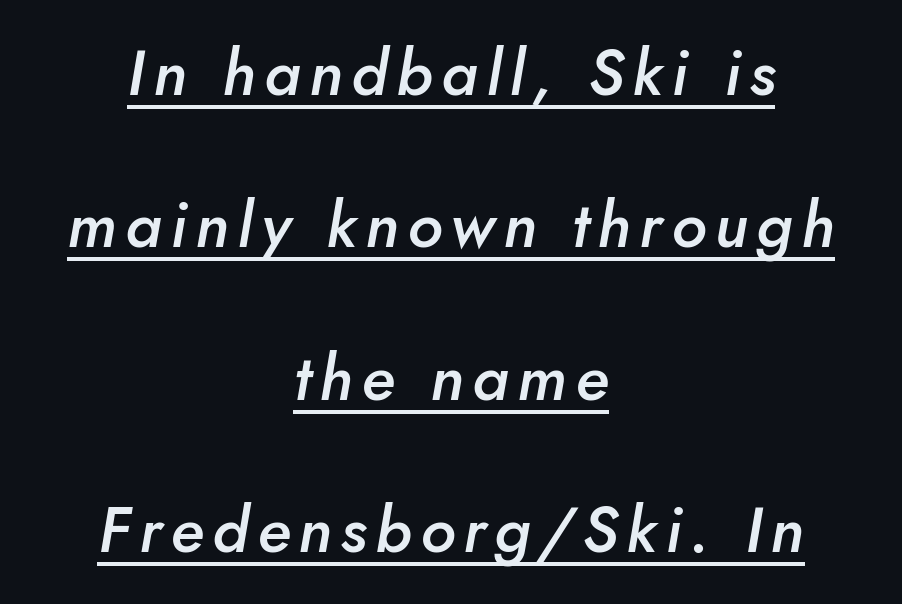
Observe the lean: these are italic letterforms. Proportional: the letters do not fall into vertical columns. What decoration does the sample have? An underline. Leftover space on each line is divided equally before and after the words. Notice the wide empty band between every row — that's loose leading.
